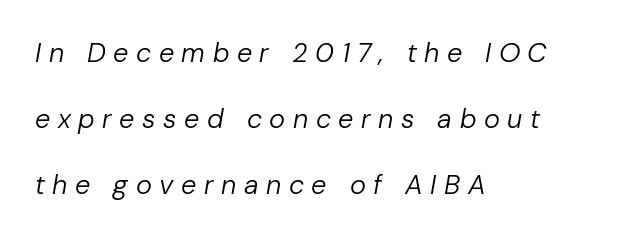
Q: Is the text bold? A: No.
Q: Is the text italic (slanted)? A: Yes, it leans right by about 10 degrees.
Q: Is the text underlined? A: No.
Q: How is the paragraph aligned? A: Left-aligned.
Q: Is the spacing between letters normal or unusually wide? A: Unusually wide.
Q: Is the spacing between lines tight, normal or loose? A: Loose.
